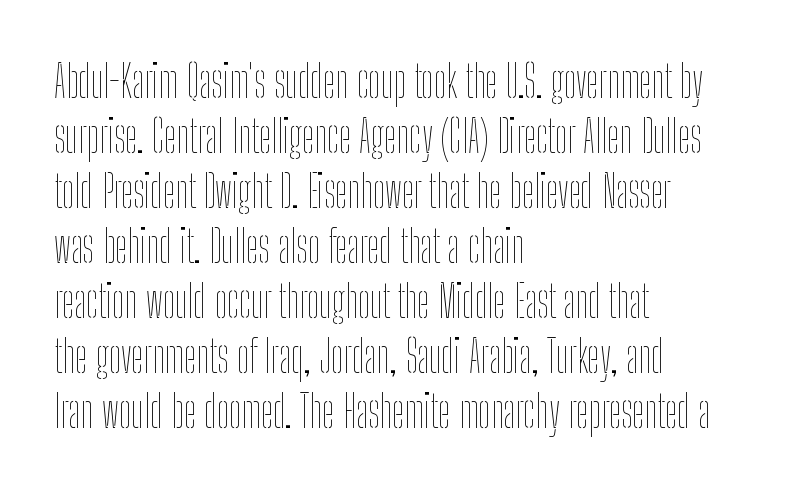
The image shows 44 px thin, condensed type, upright; set left-aligned, normal line spacing (1.25x), normal letter spacing, not underlined; low stroke contrast and a medium x-height.
